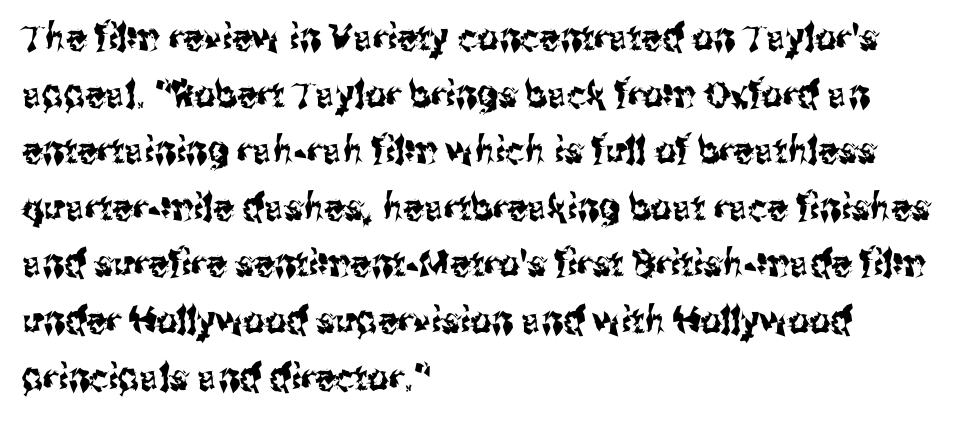
Q: Is the text italic (slanted)? A: No, it is upright.
Q: Is the typeface a serif or a sans-serif typeface? A: Sans-serif.
Q: Is the text underlined? A: No.
Q: How is the paragraph aligned? A: Left-aligned.
Q: Is the spacing between letters normal or unusually wide? A: Normal.
Q: Is the spacing between lines tight, normal or loose? A: Normal.
Q: Width (condensed, normal, or wide)? A: Condensed.
Q: Stroke contrast? A: Medium.
Q: x-height? A: Medium.
Q: Monospaced? A: No.
